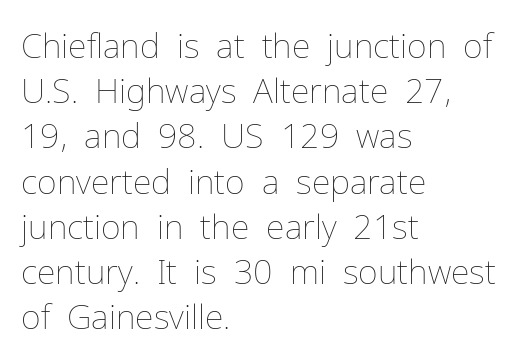
{"italic": "no", "bold": "no", "weight": "thin", "width": "normal", "stroke_contrast": "low", "x_height": "medium", "monospaced": "no", "underline": "no", "align": "left", "line_spacing": "normal", "line_spacing_ratio": 1.33, "letter_spacing": "normal", "letter_spacing_em": 0.0, "glyph_px": 34}
